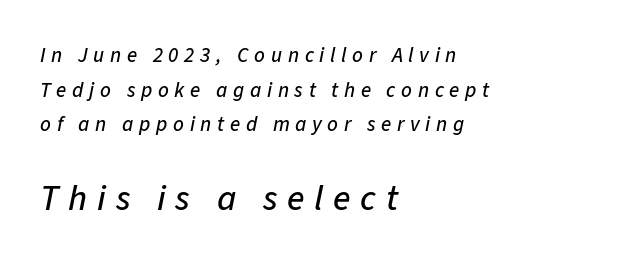
{"italic": "yes", "lean": "right", "slant_degrees": 11, "width": "normal", "stroke_contrast": "low", "x_height": "medium", "monospaced": "no", "underline": "no", "align": "left", "line_spacing": "normal", "line_spacing_ratio": 1.65, "letter_spacing": "wide", "letter_spacing_em": 0.27, "larger_block": "second", "size_ratio": 1.71, "glyph_px": 36}
